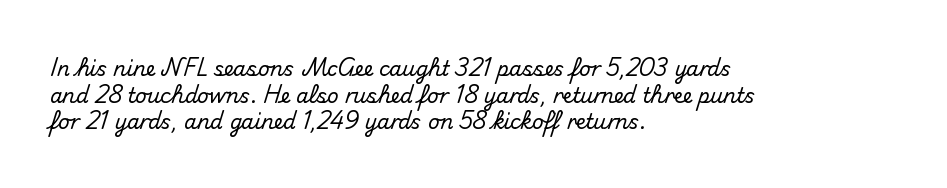
The image shows 20 px text type; set left-aligned, normal line spacing (1.33x), normal letter spacing, not underlined.
